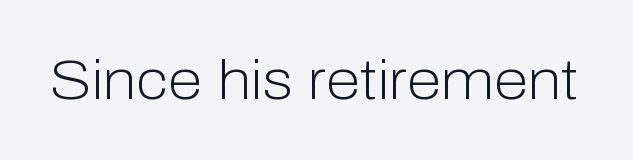
The image shows 56 px light sans-serif type, upright; set normal letter spacing, not underlined; low stroke contrast and a medium x-height.
